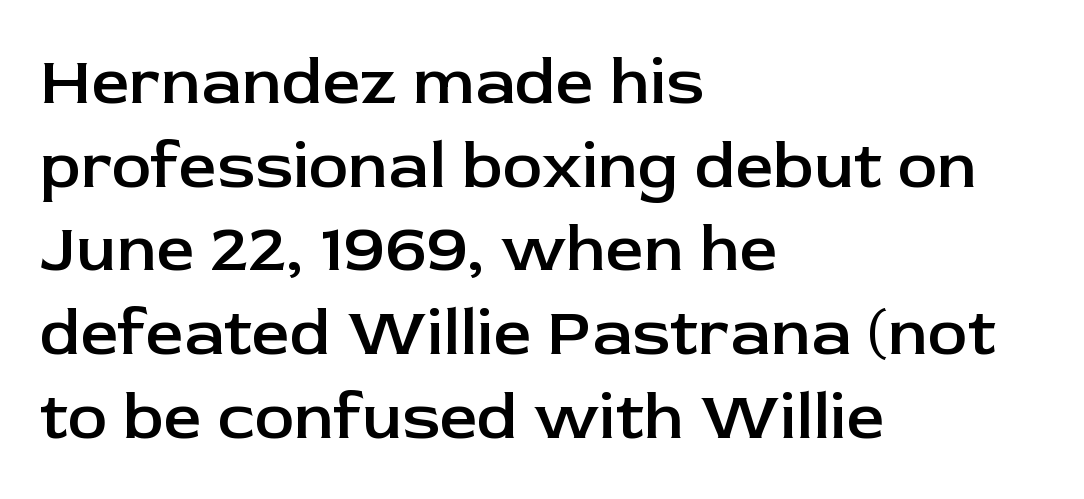
Q: Is the text bold? A: Semi-bold.
Q: Is the text italic (slanted)? A: No, it is upright.
Q: Is the typeface a serif or a sans-serif typeface? A: Sans-serif.
Q: Is the text underlined? A: No.
Q: How is the paragraph aligned? A: Left-aligned.
Q: Is the spacing between letters normal or unusually wide? A: Normal.
Q: Is the spacing between lines tight, normal or loose? A: Normal.
Q: Width (condensed, normal, or wide)? A: Normal.
Q: Stroke contrast? A: Low.
Q: x-height? A: Medium.
Q: Monospaced? A: No.
